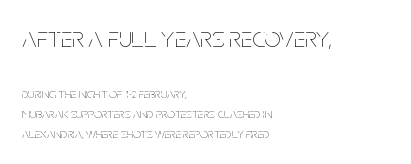
The image shows 29 px thin, condensed type, upright; set left-aligned, normal line spacing (1.42x), normal letter spacing, not underlined; the first (top) block is 2.07x larger; low stroke contrast and a large x-height.
